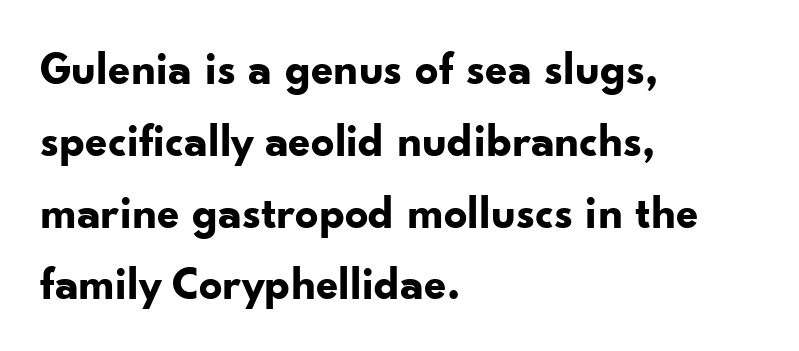
Q: Is the text bold? A: Yes.
Q: Is the text italic (slanted)? A: No, it is upright.
Q: Is the typeface a serif or a sans-serif typeface? A: Sans-serif.
Q: Is the text underlined? A: No.
Q: How is the paragraph aligned? A: Left-aligned.
Q: Is the spacing between letters normal or unusually wide? A: Normal.
Q: Is the spacing between lines tight, normal or loose? A: Normal.
Q: Width (condensed, normal, or wide)? A: Normal.
Q: Stroke contrast? A: Low.
Q: x-height? A: Small.
Q: Monospaced? A: No.
